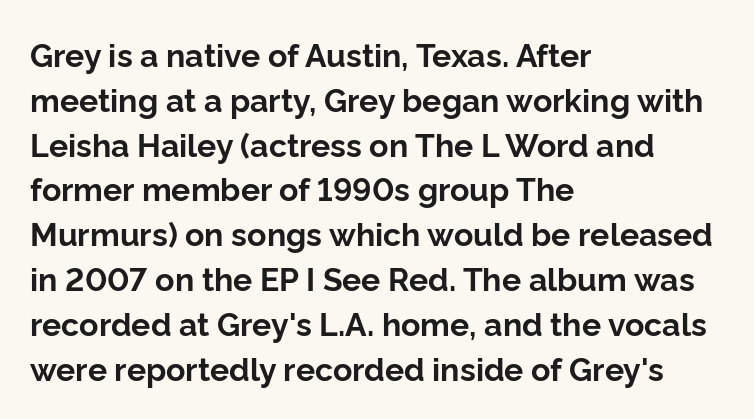
Q: Is the text bold? A: Yes.
Q: Is the text italic (slanted)? A: No, it is upright.
Q: Is the typeface a serif or a sans-serif typeface? A: Sans-serif.
Q: Is the text underlined? A: No.
Q: How is the paragraph aligned? A: Left-aligned.
Q: Is the spacing between letters normal or unusually wide? A: Normal.
Q: Is the spacing between lines tight, normal or loose? A: Normal.
Q: Width (condensed, normal, or wide)? A: Normal.
Q: Stroke contrast? A: Low.
Q: x-height? A: Medium.
Q: Monospaced? A: No.
